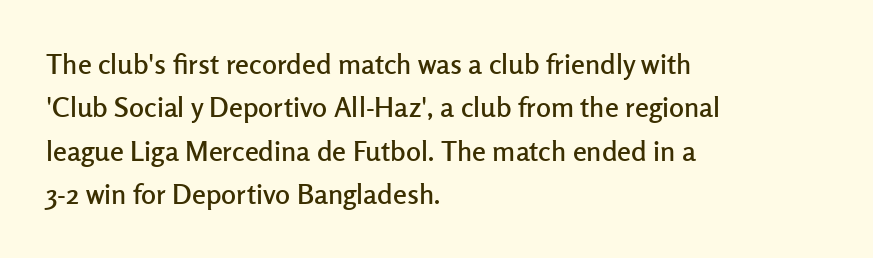
{"serif": "no", "italic": "no", "width": "normal", "stroke_contrast": "low", "x_height": "medium", "monospaced": "no", "underline": "no", "align": "left", "line_spacing": "normal", "line_spacing_ratio": 1.55, "letter_spacing": "normal", "letter_spacing_em": 0.0, "glyph_px": 28}
